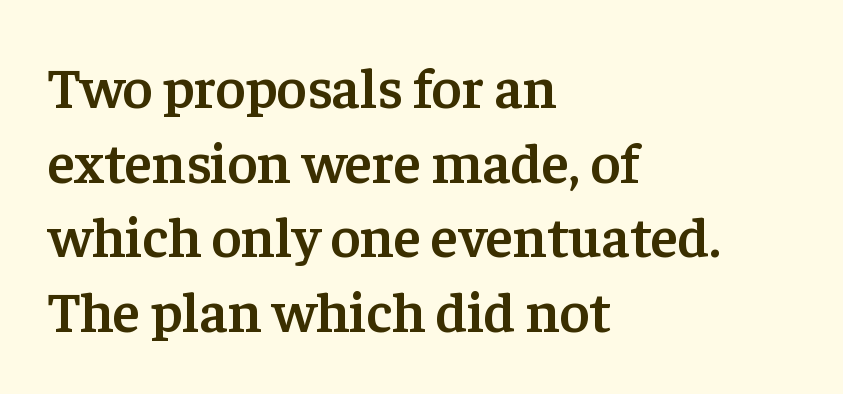
Q: Is the text bold? A: Semi-bold.
Q: Is the text italic (slanted)? A: No, it is upright.
Q: Is the typeface a serif or a sans-serif typeface? A: Serif.
Q: Is the text underlined? A: No.
Q: How is the paragraph aligned? A: Left-aligned.
Q: Is the spacing between letters normal or unusually wide? A: Normal.
Q: Is the spacing between lines tight, normal or loose? A: Normal.
Q: Width (condensed, normal, or wide)? A: Normal.
Q: Stroke contrast? A: Low.
Q: x-height? A: Medium.
Q: Monospaced? A: No.
